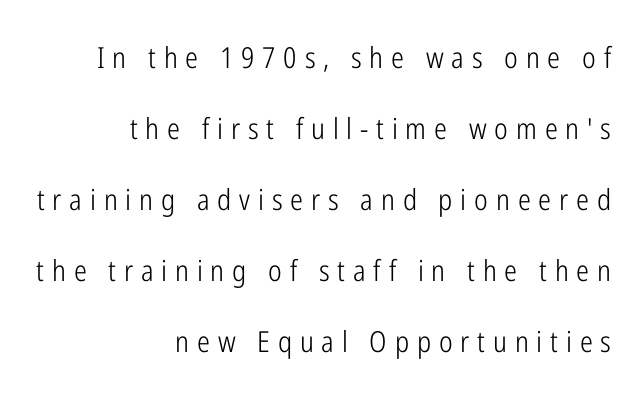
Q: Is the text bold? A: No.
Q: Is the text italic (slanted)? A: No, it is upright.
Q: Is the typeface a serif or a sans-serif typeface? A: Sans-serif.
Q: Is the text underlined? A: No.
Q: How is the paragraph aligned? A: Right-aligned.
Q: Is the spacing between letters normal or unusually wide? A: Unusually wide.
Q: Is the spacing between lines tight, normal or loose? A: Loose.
Q: Width (condensed, normal, or wide)? A: Condensed.
Q: Stroke contrast? A: Low.
Q: x-height? A: Medium.
Q: Monospaced? A: No.
